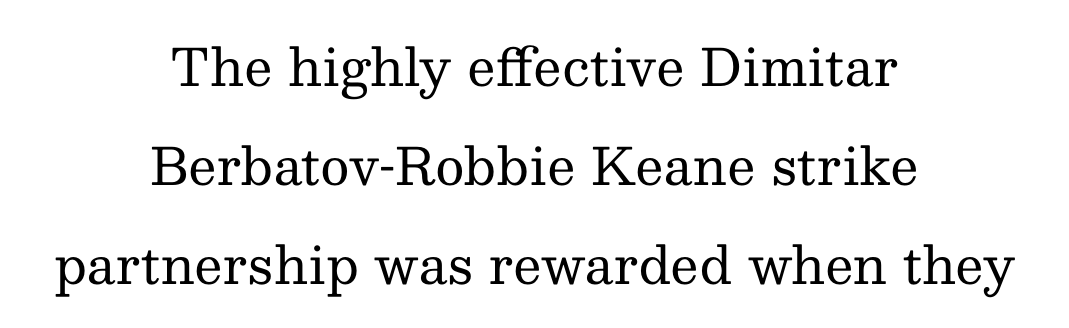
Q: Is the text bold? A: No.
Q: Is the text italic (slanted)? A: No, it is upright.
Q: Is the typeface a serif or a sans-serif typeface? A: Serif.
Q: Is the text underlined? A: No.
Q: How is the paragraph aligned? A: Centered.
Q: Is the spacing between letters normal or unusually wide? A: Normal.
Q: Is the spacing between lines tight, normal or loose? A: Loose.
Q: Width (condensed, normal, or wide)? A: Normal.
Q: Stroke contrast? A: Medium.
Q: x-height? A: Medium.
Q: Monospaced? A: No.
